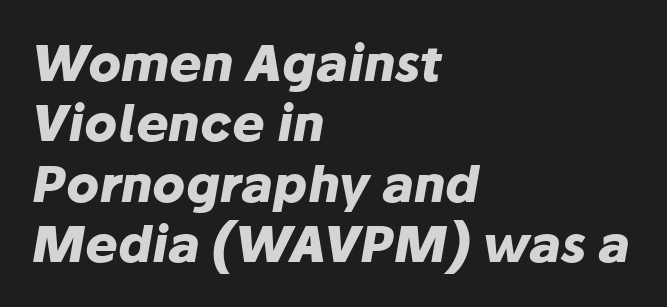
{"italic": "yes", "lean": "right", "slant_degrees": 10, "bold": "yes", "weight": "heavy", "width": "normal", "stroke_contrast": "low", "x_height": "medium", "monospaced": "no", "underline": "no", "align": "left", "line_spacing_ratio": 1.23, "letter_spacing": "normal", "letter_spacing_em": 0.0, "glyph_px": 49}
